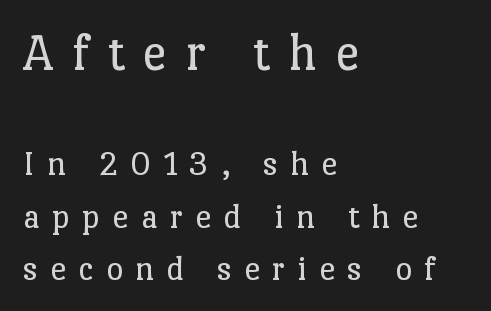
{"serif": "yes", "italic": "no", "bold": "no", "weight": "regular", "width": "normal", "stroke_contrast": "low", "x_height": "medium", "monospaced": "no", "underline": "no", "align": "left", "line_spacing": "normal", "line_spacing_ratio": 1.45, "letter_spacing": "wide", "letter_spacing_em": 0.34, "larger_block": "first", "size_ratio": 1.5, "glyph_px": 54}
